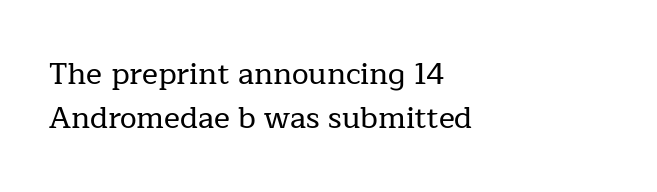
{"serif": "yes", "italic": "no", "width": "normal", "stroke_contrast": "low", "x_height": "medium", "monospaced": "no", "underline": "no", "align": "left", "line_spacing": "normal", "line_spacing_ratio": 1.46, "letter_spacing": "normal", "letter_spacing_em": 0.0, "glyph_px": 30}
